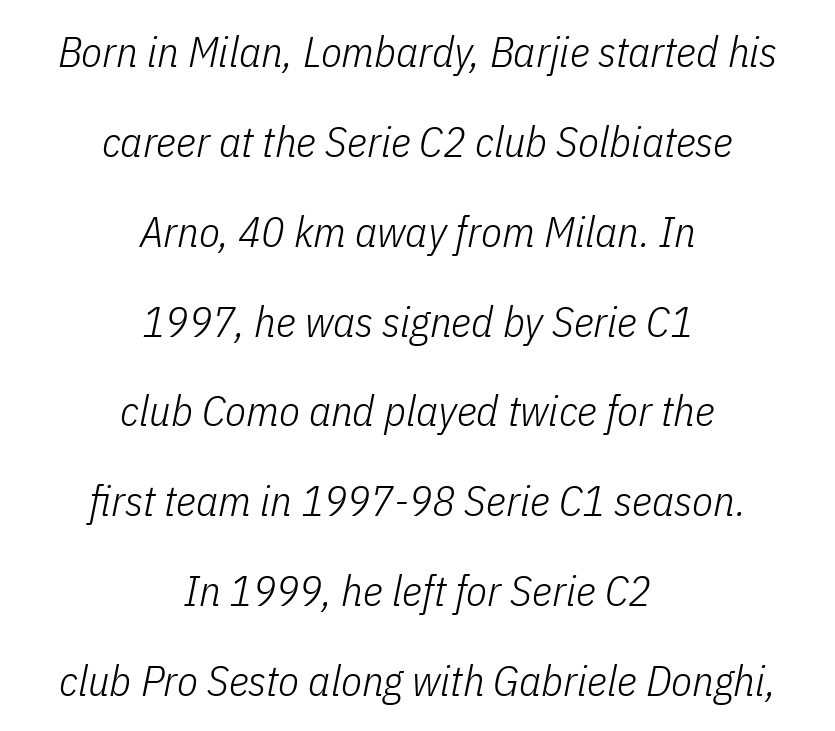
Q: Is the text bold? A: No.
Q: Is the text italic (slanted)? A: Yes, it leans right by about 11 degrees.
Q: Is the text underlined? A: No.
Q: How is the paragraph aligned? A: Centered.
Q: Is the spacing between letters normal or unusually wide? A: Normal.
Q: Is the spacing between lines tight, normal or loose? A: Loose.
Q: Width (condensed, normal, or wide)? A: Condensed.
Q: Stroke contrast? A: Low.
Q: x-height? A: Medium.
Q: Monospaced? A: No.
